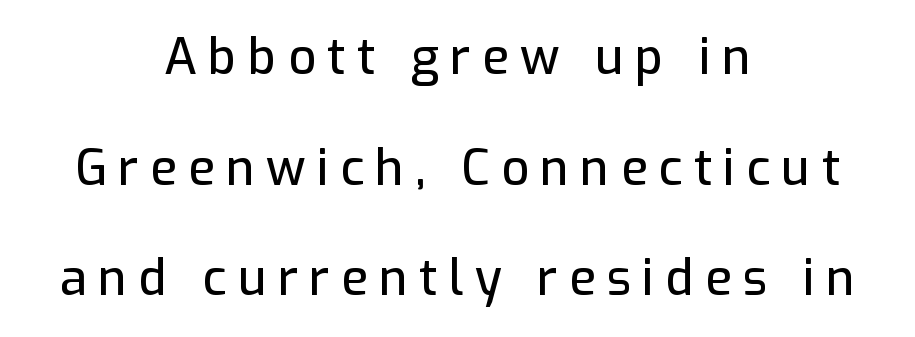
Q: Is the text italic (slanted)? A: No, it is upright.
Q: Is the typeface a serif or a sans-serif typeface? A: Sans-serif.
Q: Is the text underlined? A: No.
Q: How is the paragraph aligned? A: Centered.
Q: Is the spacing between letters normal or unusually wide? A: Unusually wide.
Q: Is the spacing between lines tight, normal or loose? A: Loose.
Q: Width (condensed, normal, or wide)? A: Normal.
Q: Stroke contrast? A: Low.
Q: x-height? A: Medium.
Q: Monospaced? A: No.
